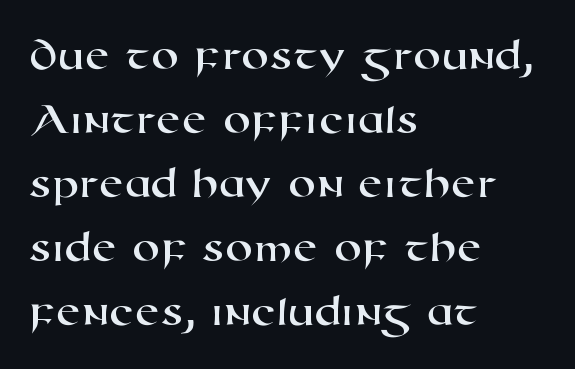
The image shows 45 px wide sans-serif type; set left-aligned, normal line spacing (1.42x), normal letter spacing, not underlined; high stroke contrast and a medium x-height.
